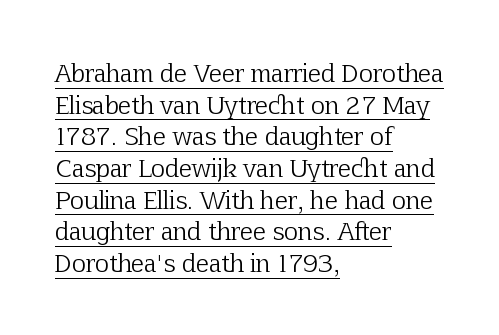
Q: Is the text bold? A: No.
Q: Is the text italic (slanted)? A: No, it is upright.
Q: Is the text underlined? A: Yes.
Q: How is the paragraph aligned? A: Left-aligned.
Q: Is the spacing between letters normal or unusually wide? A: Normal.
Q: Is the spacing between lines tight, normal or loose? A: Normal.
